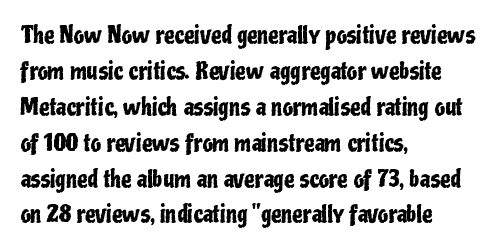
{"italic": "no", "underline": "no", "align": "left", "line_spacing": "normal", "line_spacing_ratio": 1.56, "letter_spacing": "normal", "letter_spacing_em": 0.0, "glyph_px": 23}
